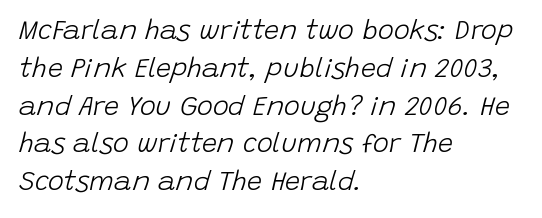
Q: Is the text bold? A: No.
Q: Is the text italic (slanted)? A: Yes, it leans right by about 15 degrees.
Q: Is the text underlined? A: No.
Q: How is the paragraph aligned? A: Left-aligned.
Q: Is the spacing between letters normal or unusually wide? A: Normal.
Q: Is the spacing between lines tight, normal or loose? A: Normal.
